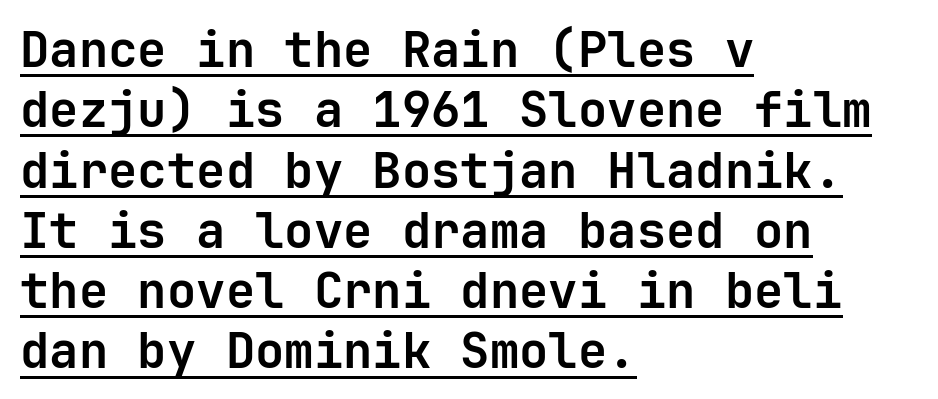
Q: Is the text bold? A: Yes.
Q: Is the text italic (slanted)? A: No, it is upright.
Q: Is the typeface a serif or a sans-serif typeface? A: Sans-serif.
Q: Is the text underlined? A: Yes.
Q: How is the paragraph aligned? A: Left-aligned.
Q: Is the spacing between letters normal or unusually wide? A: Normal.
Q: Width (condensed, normal, or wide)? A: Normal.
Q: Stroke contrast? A: Low.
Q: x-height? A: Medium.
